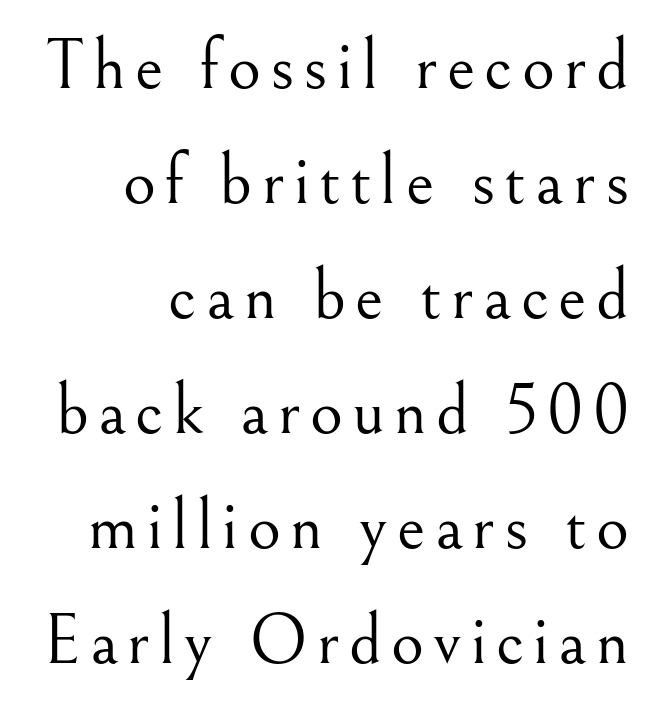
The image shows 71 px light serif type, upright; set right-aligned, normal line spacing (1.62x), not underlined; medium stroke contrast and a small x-height.
